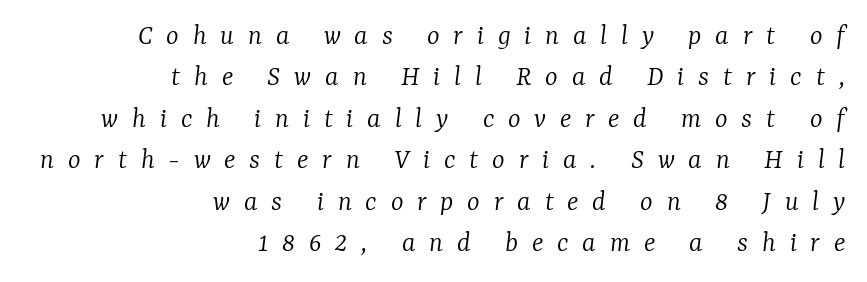
Q: Is the text bold? A: No.
Q: Is the text italic (slanted)? A: Yes, it leans right by about 7 degrees.
Q: Is the typeface a serif or a sans-serif typeface? A: Serif.
Q: Is the text underlined? A: No.
Q: How is the paragraph aligned? A: Right-aligned.
Q: Is the spacing between letters normal or unusually wide? A: Unusually wide.
Q: Is the spacing between lines tight, normal or loose? A: Normal.
Q: Width (condensed, normal, or wide)? A: Normal.
Q: Stroke contrast? A: Low.
Q: x-height? A: Medium.
Q: Monospaced? A: No.
